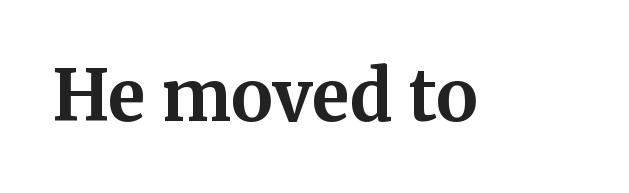
Q: Is the text bold? A: Yes.
Q: Is the text italic (slanted)? A: No, it is upright.
Q: Is the typeface a serif or a sans-serif typeface? A: Serif.
Q: Is the text underlined? A: No.
Q: Is the spacing between letters normal or unusually wide? A: Normal.
Q: Width (condensed, normal, or wide)? A: Normal.
Q: Stroke contrast? A: Medium.
Q: x-height? A: Medium.
Q: Monospaced? A: No.
